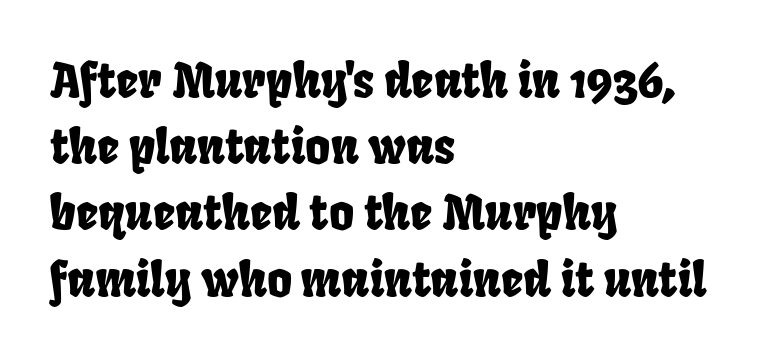
Q: Is the typeface a serif or a sans-serif typeface? A: Sans-serif.
Q: Is the text underlined? A: No.
Q: How is the paragraph aligned? A: Left-aligned.
Q: Is the spacing between letters normal or unusually wide? A: Normal.
Q: Is the spacing between lines tight, normal or loose? A: Normal.
Q: Width (condensed, normal, or wide)? A: Condensed.
Q: Stroke contrast? A: Low.
Q: x-height? A: Large.
Q: Monospaced? A: No.
